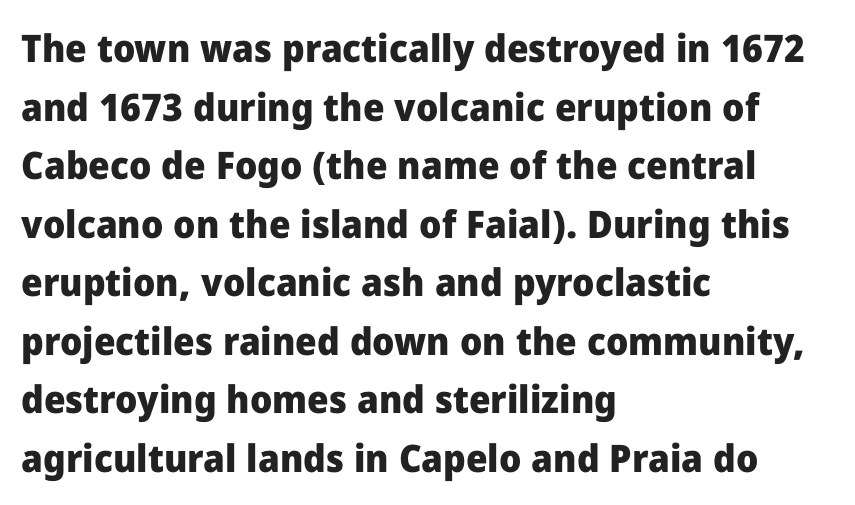
Is this a fixed-width face? No — the glyphs have proportional, varying widths. Serif or sans? Sans — the stroke terminals are bare. This rendering uses left alignment, leaving the right contour irregular. Only glyphs here, with clear space below each row. Heft: maximum for text — a bold. The letters stand upright; this is a roman face.
